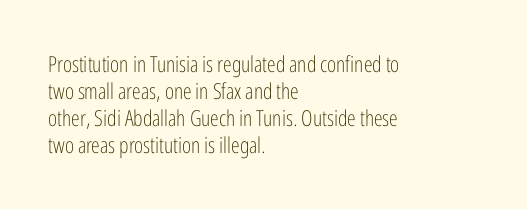
{"italic": "no", "bold": "no", "underline": "no", "align": "left", "line_spacing_ratio": 1.23, "letter_spacing": "normal", "letter_spacing_em": 0.0, "glyph_px": 22}
